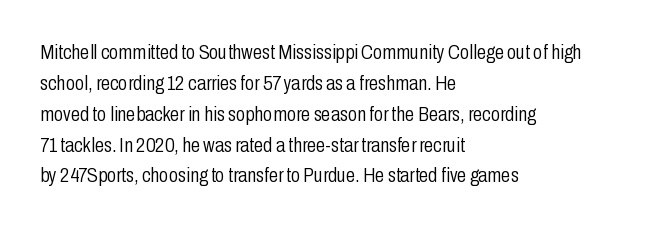
Q: Is the text bold? A: No.
Q: Is the text italic (slanted)? A: No, it is upright.
Q: Is the text underlined? A: No.
Q: How is the paragraph aligned? A: Left-aligned.
Q: Is the spacing between letters normal or unusually wide? A: Normal.
Q: Is the spacing between lines tight, normal or loose? A: Normal.
